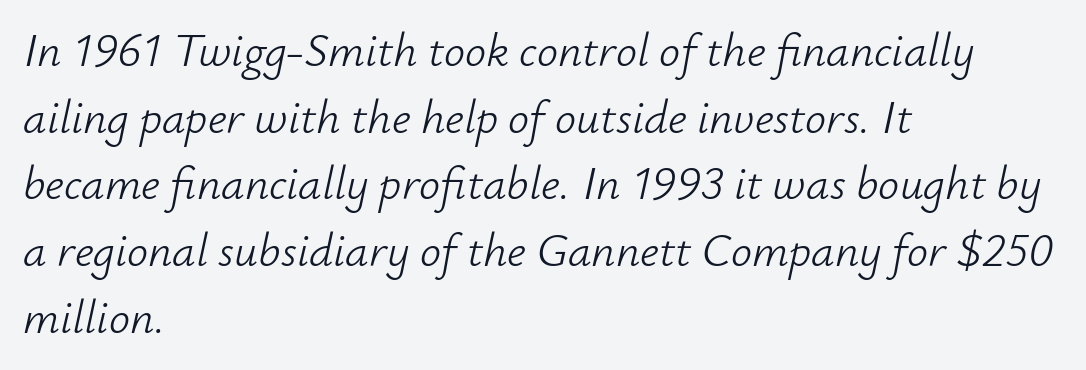
The image shows 47 px light type, italic (leaning right); set left-aligned, normal line spacing (1.42x), normal letter spacing, not underlined; low stroke contrast and a small x-height.
